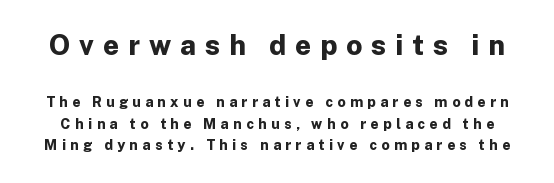
The image shows 28 px bold sans-serif type, upright; set normal line spacing (1.53x), unusually wide letter spacing (+0.32 em), not underlined; the first (top) block is 2.0x larger; low stroke contrast and a medium x-height.
